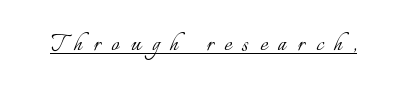
Q: Is the text bold? A: No.
Q: Is the text italic (slanted)? A: Yes.
Q: Is the text underlined? A: Yes.
Q: Is the spacing between letters normal or unusually wide? A: Unusually wide.
